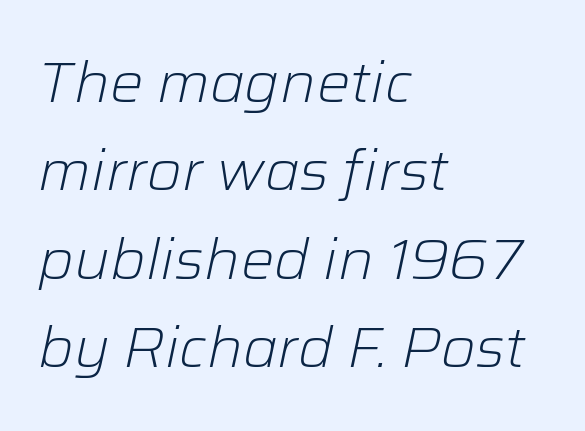
Type without underlining. This rendering uses left alignment, leaving the right contour irregular. One glance says typical: line gaps are just what's usual. The glyphs look as if they've been sheared to an angle. Here the designer chose a conventional face with non-uniform glyph widths.
